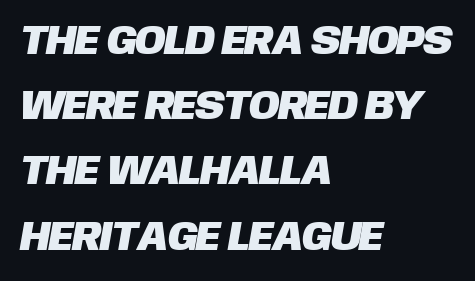
{"serif": "no", "width": "normal", "stroke_contrast": "low", "x_height": "large", "monospaced": "no", "underline": "no", "align": "left", "line_spacing": "normal", "line_spacing_ratio": 1.59, "letter_spacing": "normal", "letter_spacing_em": 0.0, "glyph_px": 41}
